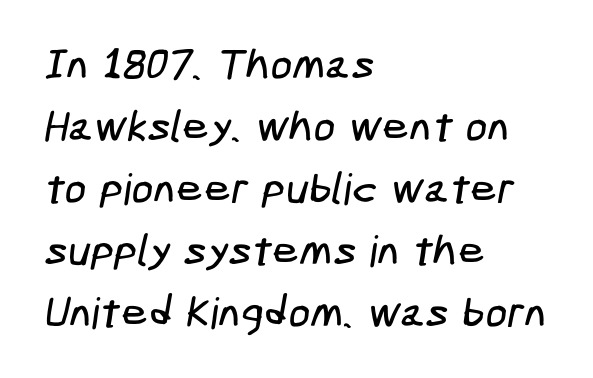
{"serif": "no", "width": "condensed", "stroke_contrast": "low", "x_height": "medium", "underline": "no", "align": "left", "line_spacing": "normal", "line_spacing_ratio": 1.44, "letter_spacing": "normal", "letter_spacing_em": 0.0, "glyph_px": 43}
